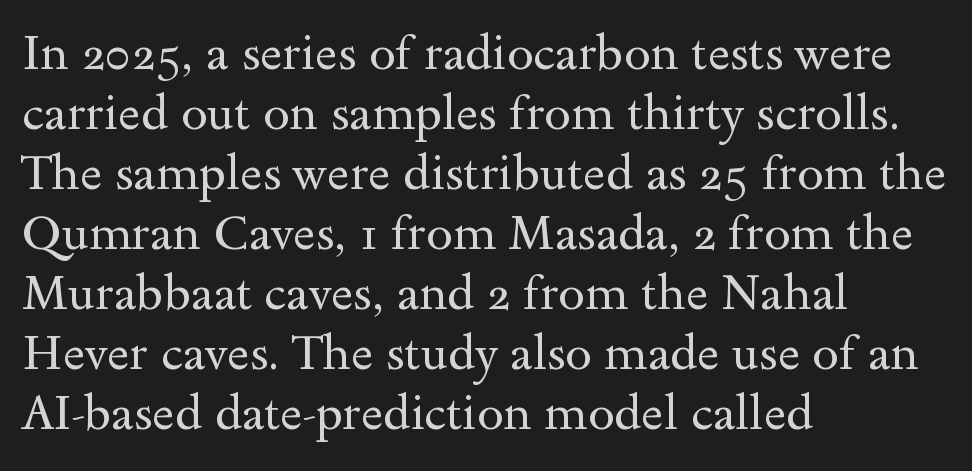
A classic flush-left, rag-right setting is used for this passage. Letters have the restrained weight of plain body copy at most. You could call the tracking neutral — neither tight nor loose. Small tapered or slab feet sit at the stroke ends, so this counts as serif. Letters rest on an invisible, unmarked baseline.
